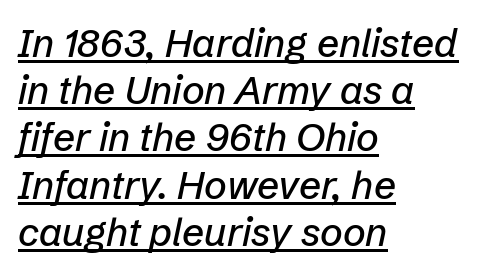
{"italic": "yes", "lean": "right", "slant_degrees": 12, "width": "normal", "stroke_contrast": "low", "x_height": "medium", "monospaced": "no", "underline": "yes", "align": "left", "line_spacing_ratio": 1.21, "letter_spacing": "normal", "letter_spacing_em": 0.0, "glyph_px": 39}
